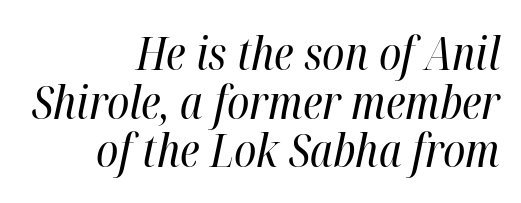
The image shows 45 px regular-weight, condensed type, italic (leaning right); set right-aligned, tight line spacing (1.08x), normal letter spacing, not underlined; high stroke contrast and a medium x-height.
